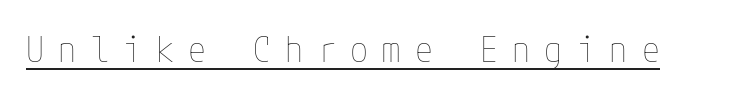
The image shows 36 px thin, condensed type, upright; set unusually wide letter spacing (+0.4 em), underlined; low stroke contrast and a medium x-height.
